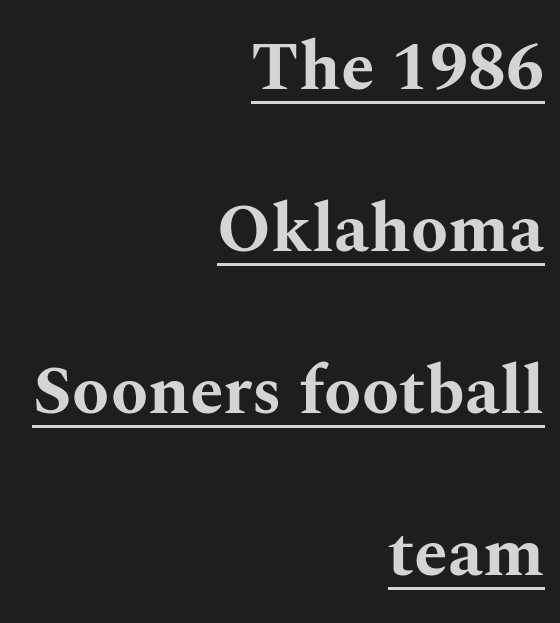
{"serif": "yes", "italic": "no", "bold": "yes", "weight": "bold", "width": "wide", "stroke_contrast": "medium", "x_height": "medium", "monospaced": "no", "underline": "yes", "align": "right", "line_spacing": "loose", "line_spacing_ratio": 2.38, "letter_spacing": "normal", "letter_spacing_em": 0.0, "glyph_px": 68}
